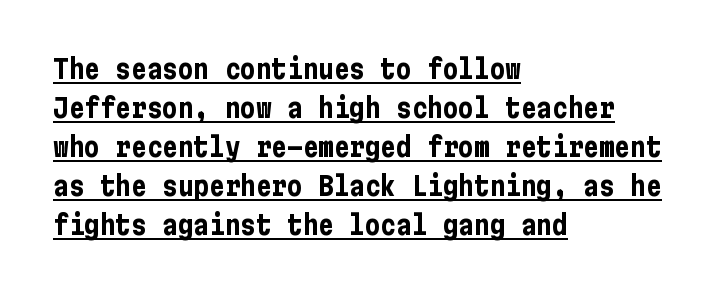
{"italic": "no", "bold": "yes", "underline": "yes", "align": "left", "line_spacing": "normal", "line_spacing_ratio": 1.5, "letter_spacing": "normal", "letter_spacing_em": 0.0, "glyph_px": 26}
